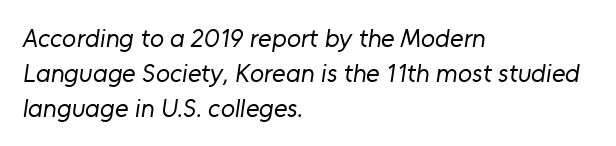
The gap between lines stays unmarked. Words appear dense and cohesive because spacing is normal. Is there much room between lines? A standard amount, neither cramped nor airy. The rag falls on the right side of this text block. Vertical stems look standard width or narrower in stroke.
